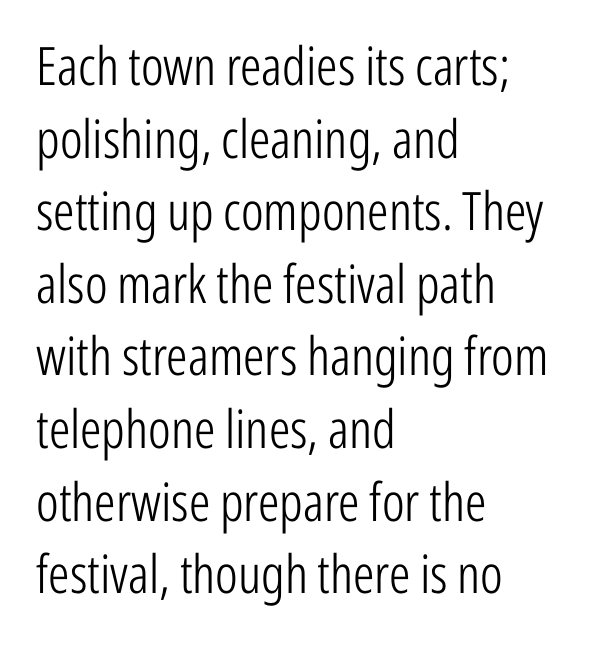
Each stroke keeps to a modest, everyday thickness or less. This is the regular roman posture of the typeface. Glyph-to-glyph distance matches everyday printed text. You could not count columns in this text — the font is proportionally spaced. The type family on display is of the sans-serif kind.
